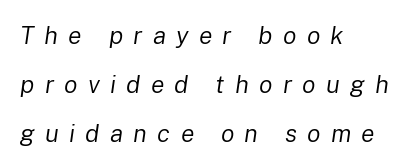
Q: Is the text bold? A: No.
Q: Is the text italic (slanted)? A: Yes, it leans right by about 8 degrees.
Q: Is the text underlined? A: No.
Q: How is the paragraph aligned? A: Left-aligned.
Q: Is the spacing between letters normal or unusually wide? A: Unusually wide.
Q: Is the spacing between lines tight, normal or loose? A: Loose.
